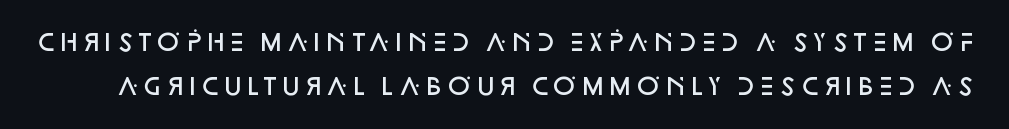
Posture: upright roman. What stands out about the letter spacing? Nothing — it is the standard amount. These lines stand farther apart than default settings would place them. Each glyph is drawn with semibold strokes, heavier than normal yet not fully bold.
